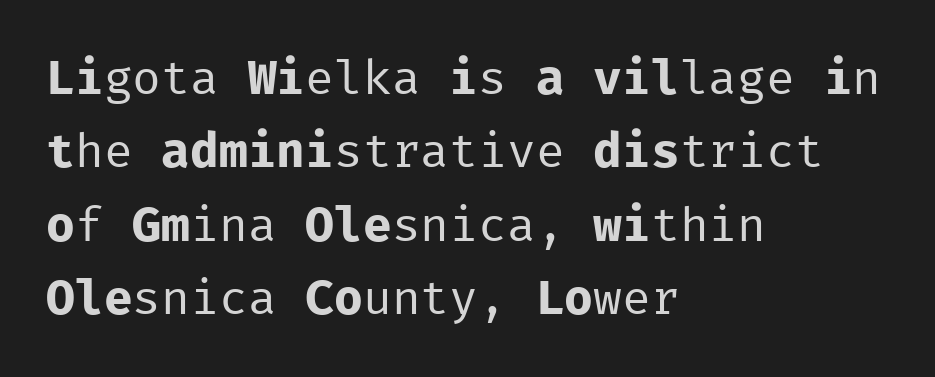
The image shows 48 px regular-weight sans-serif type, upright, monospaced; set left-aligned, normal line spacing (1.53x), normal letter spacing, not underlined; low stroke contrast and a medium x-height.
